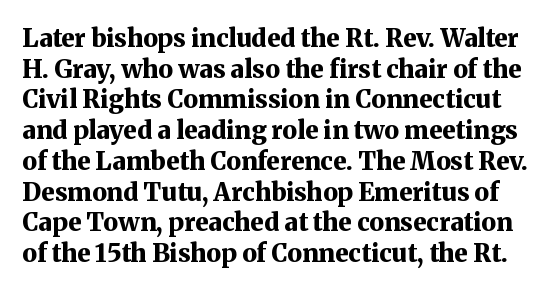
Q: Is the text bold? A: Yes.
Q: Is the text italic (slanted)? A: No, it is upright.
Q: Is the text underlined? A: No.
Q: Is the spacing between letters normal or unusually wide? A: Normal.
